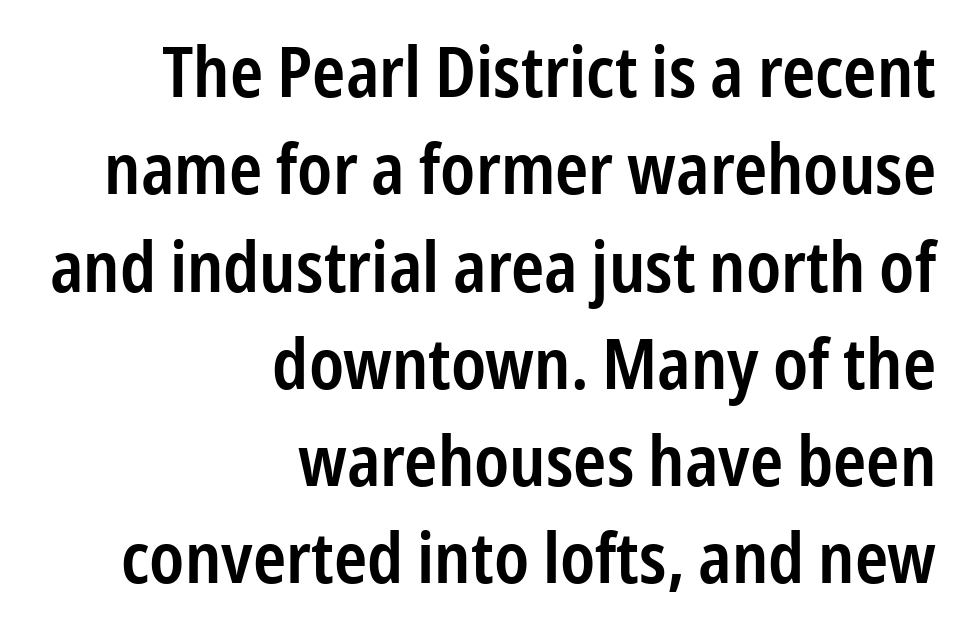
Q: Is the text bold? A: Semi-bold.
Q: Is the text italic (slanted)? A: No, it is upright.
Q: Is the typeface a serif or a sans-serif typeface? A: Sans-serif.
Q: Is the text underlined? A: No.
Q: How is the paragraph aligned? A: Right-aligned.
Q: Is the spacing between letters normal or unusually wide? A: Normal.
Q: Is the spacing between lines tight, normal or loose? A: Normal.
Q: Width (condensed, normal, or wide)? A: Condensed.
Q: Stroke contrast? A: Low.
Q: x-height? A: Medium.
Q: Monospaced? A: No.
